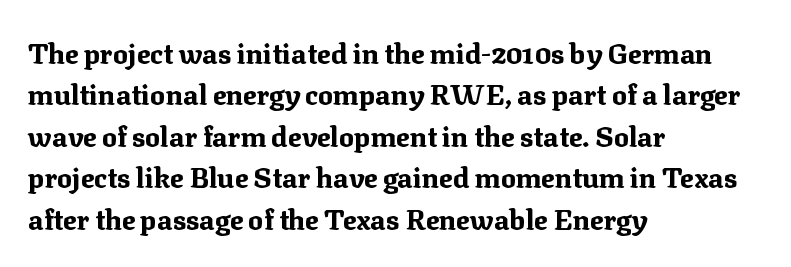
Here the designer chose a conventional face with non-uniform glyph widths. The specimen reads as upright at a glance. Observe the ordinary spacing: letters are neighbours, not strangers. Summary of weight: heavy, a full bold. Underline: absent. Little horizontal feet cap the strokes, marking this as serif type.
